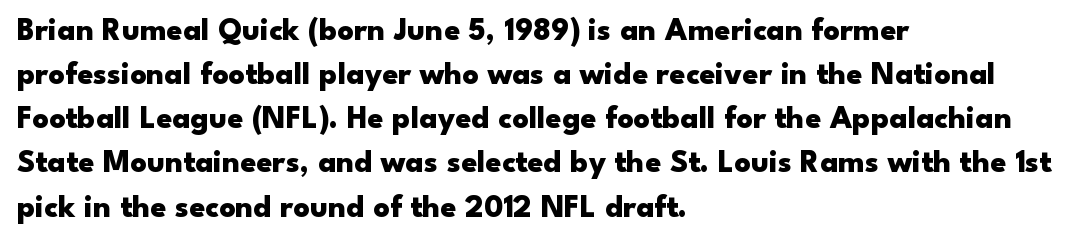
The image shows 32 px heavy, wide sans-serif type, upright; set left-aligned, normal line spacing (1.38x), normal letter spacing, not underlined; low stroke contrast and a small x-height.
